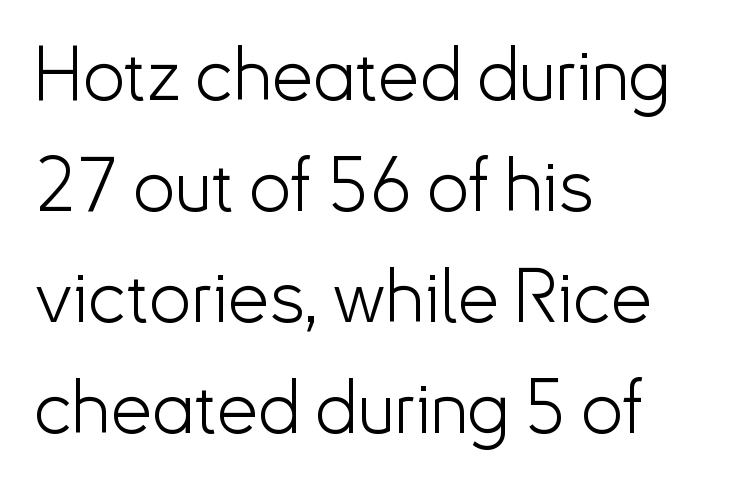
{"serif": "no", "italic": "no", "bold": "no", "weight": "light", "width": "normal", "stroke_contrast": "low", "x_height": "small", "monospaced": "no", "underline": "no", "align": "left", "line_spacing": "normal", "line_spacing_ratio": 1.5, "letter_spacing": "normal", "letter_spacing_em": 0.0, "glyph_px": 74}
